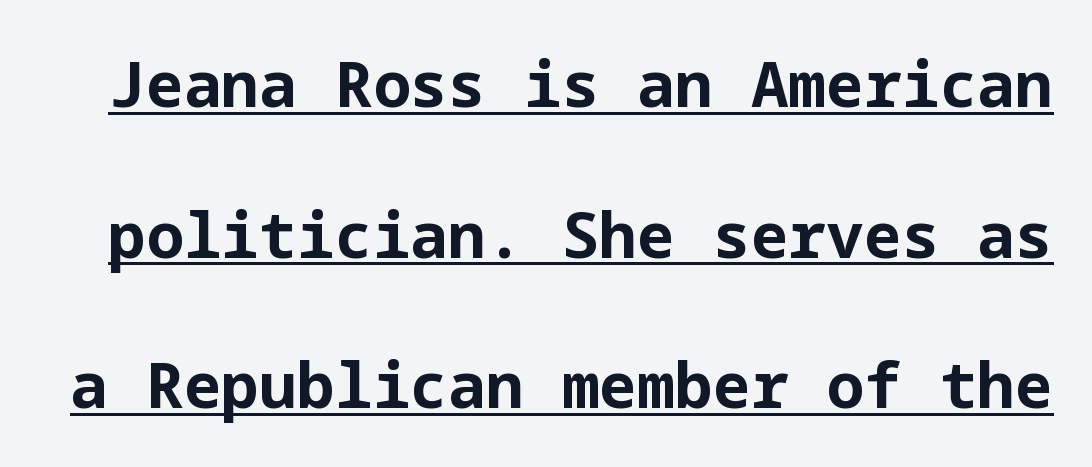
The space between consecutive lines is lavish. Nothing unusual about the tracking: characters are spaced as the font intends. Somebody hit Ctrl+U on this one — the words are underlined. Compared with an ordinary text face, these strokes are far heavier — a full bold. Designer's note — italics off, roman on.
